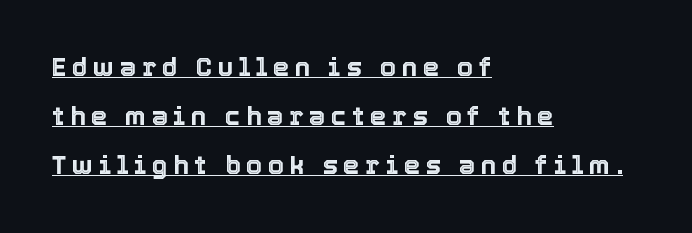
{"italic": "no", "underline": "yes", "align": "left", "line_spacing_ratio": 1.89, "letter_spacing": "wide", "letter_spacing_em": 0.21, "glyph_px": 26}
